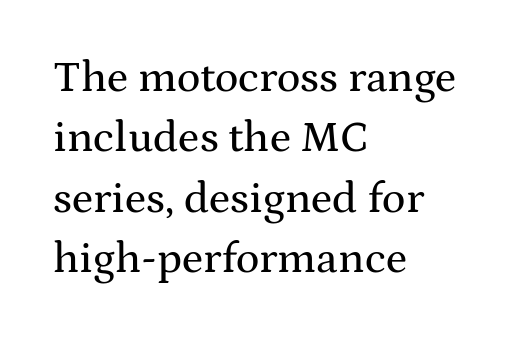
{"serif": "yes", "italic": "no", "width": "wide", "stroke_contrast": "medium", "x_height": "medium", "monospaced": "no", "underline": "no", "align": "left", "line_spacing": "normal", "line_spacing_ratio": 1.37, "letter_spacing": "normal", "letter_spacing_em": 0.0, "glyph_px": 44}
